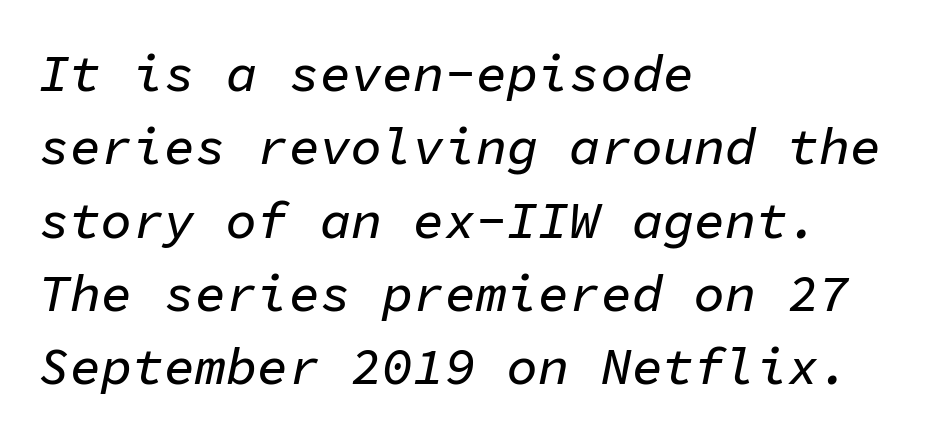
Words appear dense and cohesive because spacing is normal. The foot of each line stays bare and open. Would a proofreader flag this as italicized? Yes. Do the characters align in a grid? Yes, the font is monospaced.
